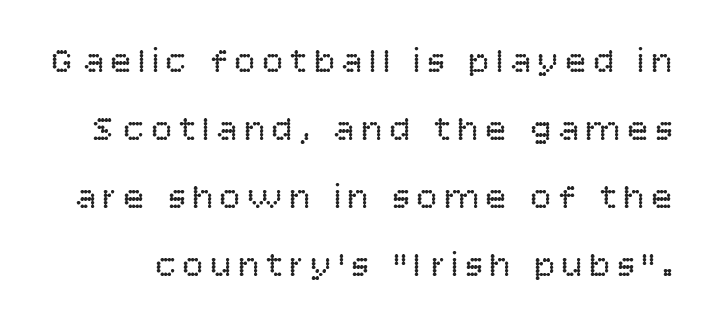
{"serif": "no", "italic": "no", "bold": "no", "weight": "regular", "width": "normal", "stroke_contrast": "low", "x_height": "large", "monospaced": "no", "underline": "no", "line_spacing": "loose", "line_spacing_ratio": 1.94, "glyph_px": 35}
